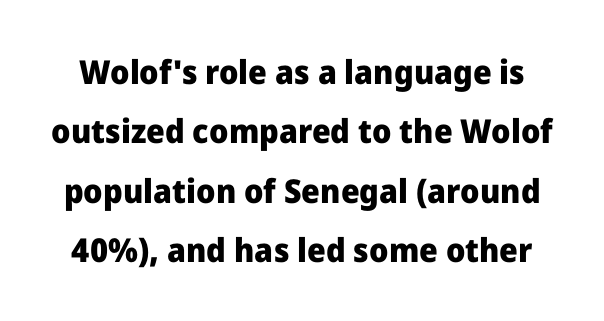
Q: Is the text bold? A: Yes.
Q: Is the text italic (slanted)? A: No, it is upright.
Q: Is the typeface a serif or a sans-serif typeface? A: Sans-serif.
Q: Is the text underlined? A: No.
Q: Is the spacing between letters normal or unusually wide? A: Normal.
Q: Width (condensed, normal, or wide)? A: Normal.
Q: Stroke contrast? A: Low.
Q: x-height? A: Medium.
Q: Monospaced? A: No.
